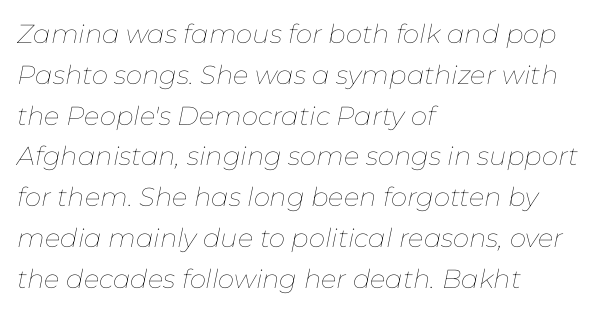
Does extra space separate the letters? No, they use regular spacing. The string is rendered with underlining switched off. The font's italic variant was chosen for this text. Bold? No — there's no thickening of the strokes. Which margin do the lines hug? The left one — the right edge is uneven.
